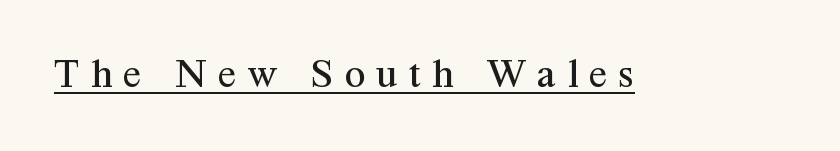
{"serif": "yes", "italic": "no", "bold": "no", "weight": "regular", "width": "normal", "stroke_contrast": "medium", "x_height": "medium", "monospaced": "no", "underline": "yes", "letter_spacing": "wide", "letter_spacing_em": 0.27, "glyph_px": 42}
